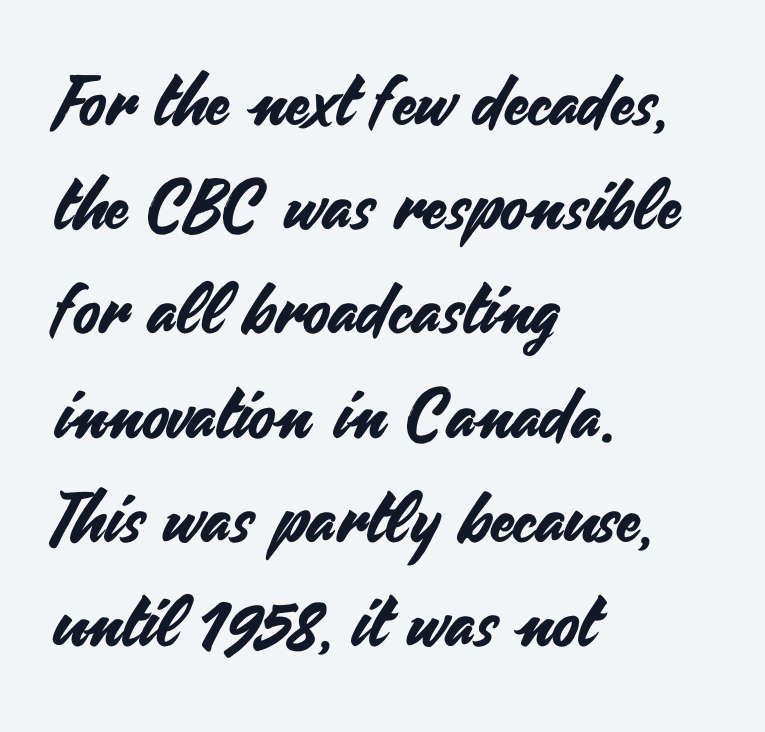
The image shows 69 px sans-serif type; set left-aligned, normal line spacing (1.51x), normal letter spacing, not underlined; medium stroke contrast and a small x-height.
